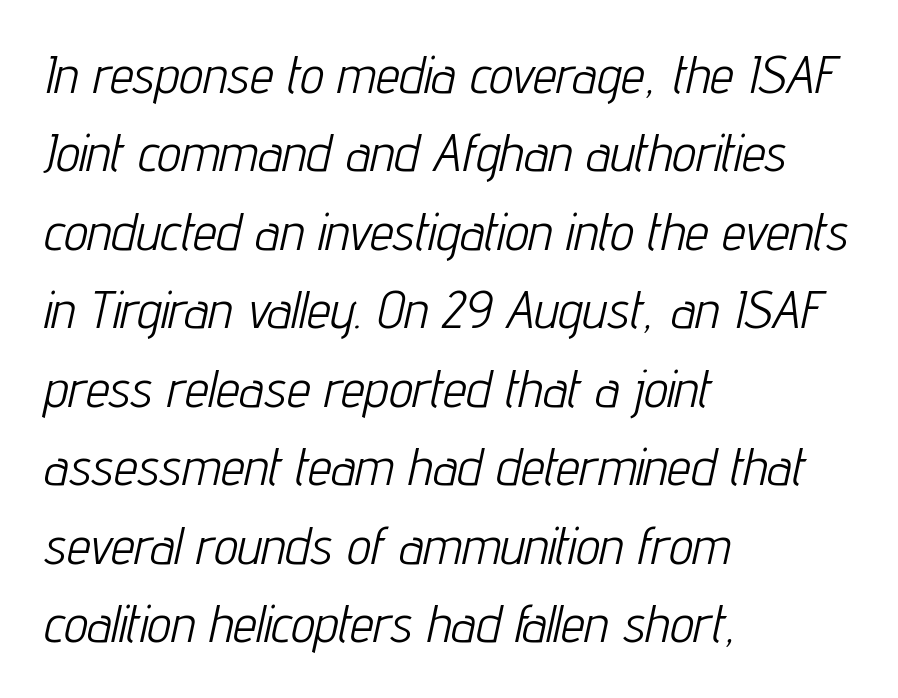
The image shows 53 px light, condensed type, italic (leaning right); set left-aligned, normal line spacing (1.48x), normal letter spacing, not underlined; low stroke contrast and a medium x-height.
